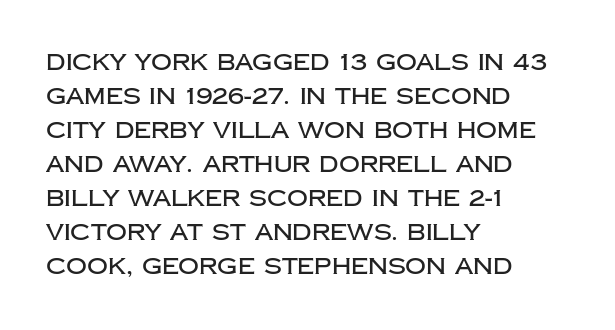
Q: Is the text italic (slanted)? A: No, it is upright.
Q: Is the text underlined? A: No.
Q: How is the paragraph aligned? A: Left-aligned.
Q: Is the spacing between letters normal or unusually wide? A: Normal.
Q: Is the spacing between lines tight, normal or loose? A: Normal.
